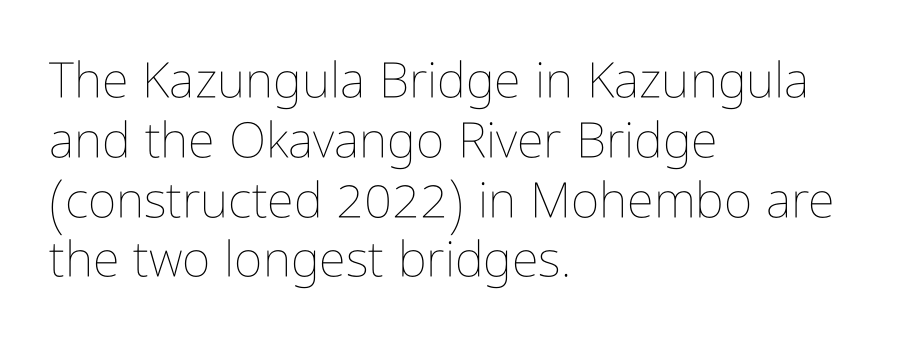
The weight would be labelled regular, book, light, or lighter still. The zone under the glyphs is completely vacant. The font's upright variant was chosen for this text. Note the varied advance widths — an 'i' is clearly narrower than an 'm'. Reading down the block, your eye returns to a fixed left position each line.
